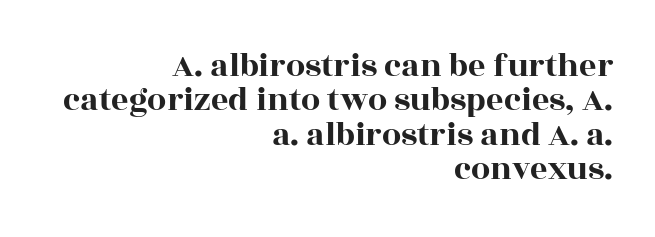
Regarding leading, the lines here are crowded together. Nobody drew a line under any word here. The text was rendered using a seriffed face with decorative stroke endings. Layout note: lines flush right. The gaps between neighbouring characters are ordinary and unremarkable. Looks like regular typesetting: each glyph gets only the width it needs.
